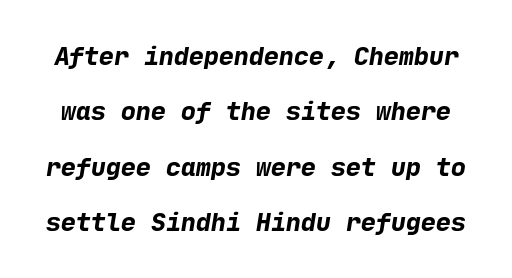
Q: Is the text bold? A: Yes.
Q: Is the text underlined? A: No.
Q: Is the spacing between letters normal or unusually wide? A: Normal.
Q: Is the spacing between lines tight, normal or loose? A: Loose.
